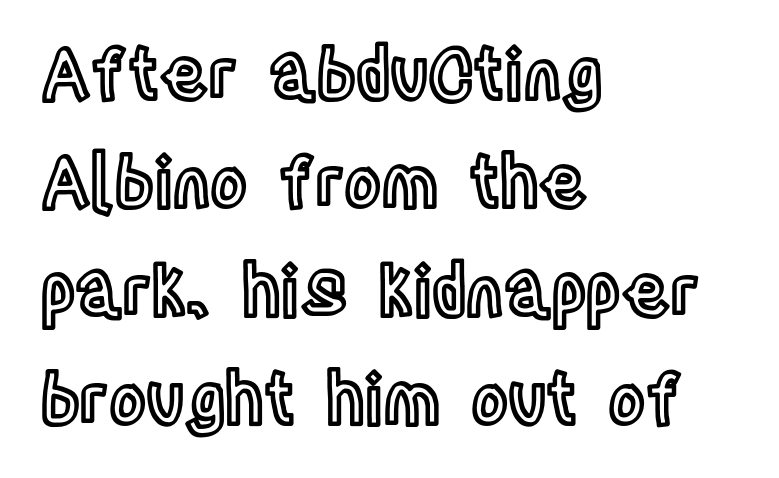
Note the varied advance widths — an 'i' is clearly narrower than an 'm'. Compared with a centered layout, this one pins lines to the left instead. This sample uses an upright cut, with every glyph sitting square on the baseline. A bare baseline throughout the passage. No extra tracking has been applied to these lines.
